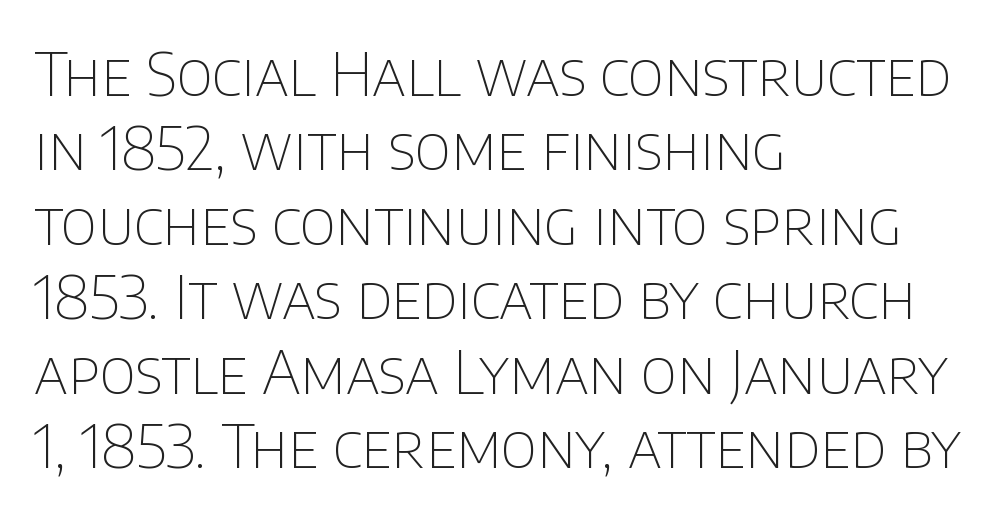
In terms of letterspacing, this is plain default setting. Compared with a typical body face, this is equally light or lighter still. All the whitespace from short lines collects on the right. The rendering uses natural spacing where letterforms have individual widths. Note: no serifs on the glyphs. The letters stand upright; this is a roman face.
